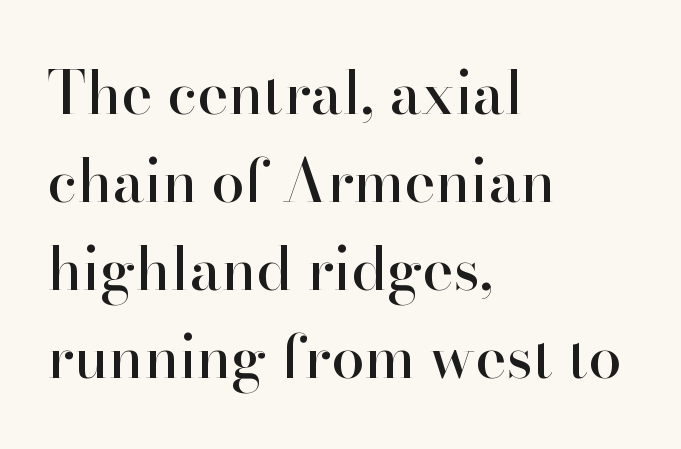
Q: Is the text italic (slanted)? A: No, it is upright.
Q: Is the typeface a serif or a sans-serif typeface? A: Serif.
Q: Is the text underlined? A: No.
Q: How is the paragraph aligned? A: Left-aligned.
Q: Is the spacing between letters normal or unusually wide? A: Normal.
Q: Is the spacing between lines tight, normal or loose? A: Normal.
Q: Width (condensed, normal, or wide)? A: Normal.
Q: Stroke contrast? A: High.
Q: x-height? A: Small.
Q: Monospaced? A: No.
